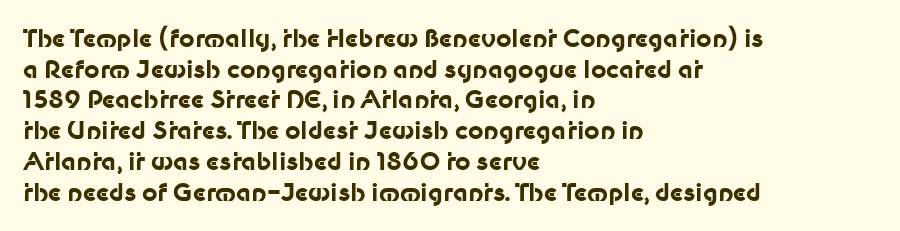
Q: Is the text bold? A: Yes.
Q: Is the text italic (slanted)? A: No, it is upright.
Q: Is the text underlined? A: No.
Q: How is the paragraph aligned? A: Left-aligned.
Q: Is the spacing between letters normal or unusually wide? A: Normal.
Q: Is the spacing between lines tight, normal or loose? A: Normal.
